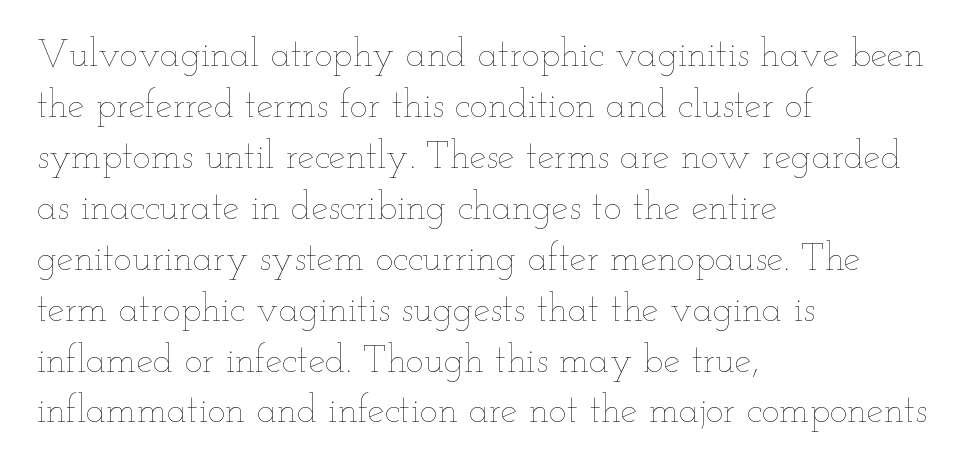
Stroke thickness stays within the range of a standard reading face or lighter. Left-aligned paragraph, ragged on the right. Descenders are the only things crossing below the line. Character widths vary here, with narrow letters taking less room than wide ones. This is the regular roman posture of the typeface. Caption: standard tracking, unaltered.
